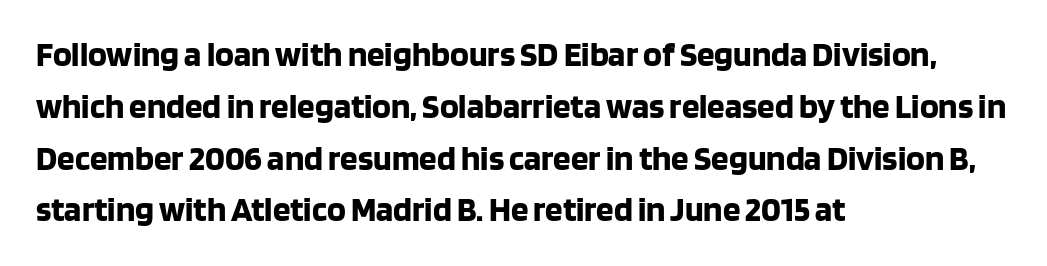
{"serif": "no", "italic": "no", "bold": "yes", "weight": "bold", "width": "normal", "stroke_contrast": "low", "x_height": "large", "monospaced": "no", "underline": "no", "align": "left", "line_spacing": "normal", "line_spacing_ratio": 1.48, "letter_spacing": "normal", "letter_spacing_em": 0.0, "glyph_px": 35}
